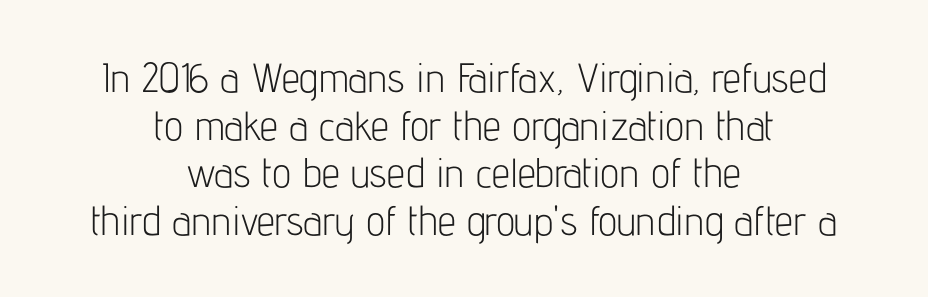
{"serif": "no", "italic": "no", "bold": "no", "weight": "light", "width": "condensed", "stroke_contrast": "low", "x_height": "medium", "monospaced": "no", "underline": "no", "align": "center", "line_spacing_ratio": 1.16, "letter_spacing": "normal", "letter_spacing_em": 0.0, "glyph_px": 41}
